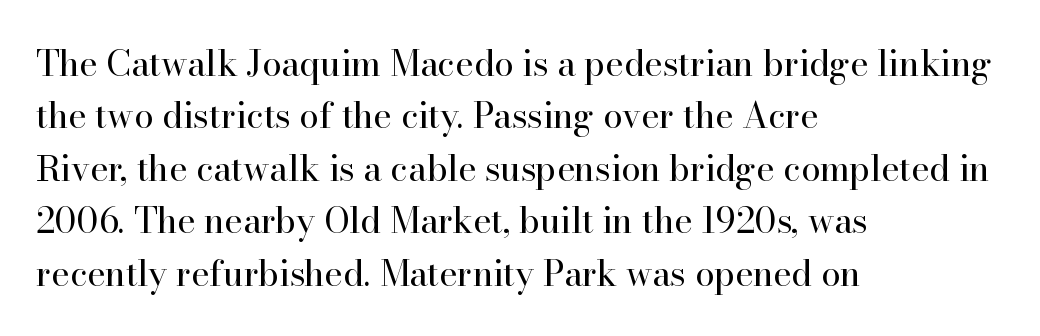
Tracking value appears to be zero — textbook default spacing. The lettering holds an erect, upright posture throughout. Is this a sans? No — the strokes have serifs. Where is the straight margin? On the left. Each stroke keeps to a modest, everyday thickness or less. Normally led — the rows are evenly, conventionally spaced.
